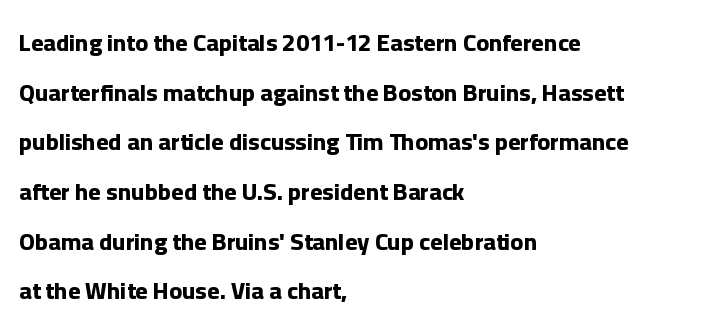
A typesetter would call this leading open, well beyond the default. Plain, unruled lines of type. Nothing unusual about the tracking: characters are spaced as the font intends. The font is running at its bold setting. Italic? Not at all — the glyphs are vertical.
